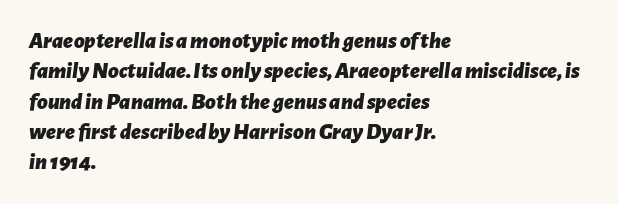
Q: Is the text bold? A: Yes.
Q: Is the text italic (slanted)? A: Yes, it leans right by about 7 degrees.
Q: Is the text underlined? A: No.
Q: How is the paragraph aligned? A: Left-aligned.
Q: Is the spacing between letters normal or unusually wide? A: Normal.
Q: Is the spacing between lines tight, normal or loose? A: Normal.
